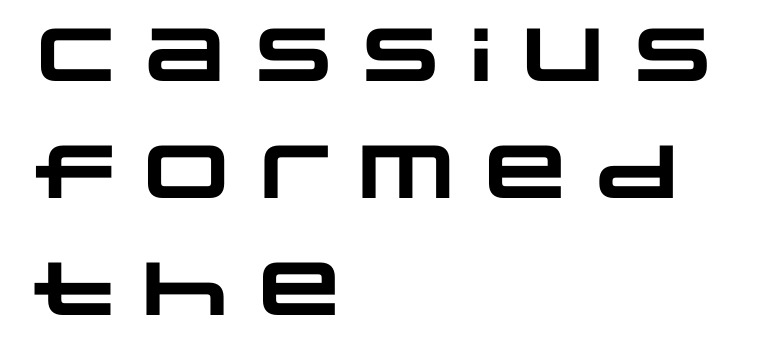
{"serif": "no", "bold": "yes", "weight": "heavy", "width": "wide", "stroke_contrast": "low", "x_height": "large", "monospaced": "no", "underline": "no", "align": "left", "line_spacing": "normal", "line_spacing_ratio": 1.56, "letter_spacing": "normal", "letter_spacing_em": 0.0, "glyph_px": 75}
